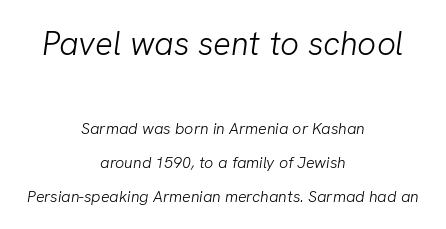
{"serif": "no", "bold": "no", "weight": "light", "width": "normal", "stroke_contrast": "low", "x_height": "medium", "monospaced": "no", "underline": "no", "align": "center", "line_spacing": "loose", "line_spacing_ratio": 2.11, "letter_spacing": "normal", "letter_spacing_em": 0.0, "larger_block": "first", "size_ratio": 2.06, "glyph_px": 33}
